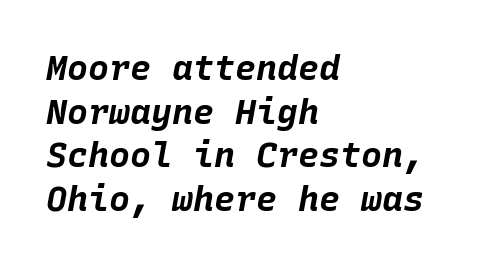
The image shows 35 px bold type, italic (leaning right), monospaced; set left-aligned, normal line spacing (1.25x), normal letter spacing, not underlined; low stroke contrast and a large x-height.
